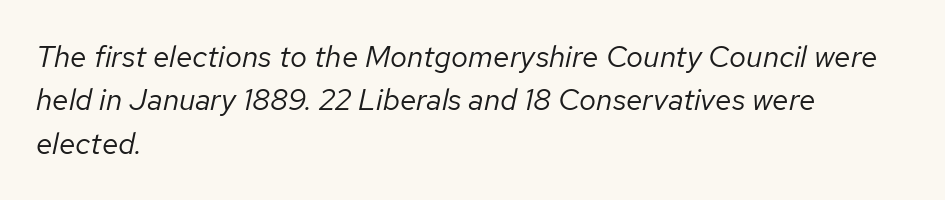
Q: Is the text bold? A: No.
Q: Is the text italic (slanted)? A: Yes, it leans right by about 12 degrees.
Q: Is the text underlined? A: No.
Q: How is the paragraph aligned? A: Left-aligned.
Q: Is the spacing between letters normal or unusually wide? A: Normal.
Q: Is the spacing between lines tight, normal or loose? A: Normal.
Q: Width (condensed, normal, or wide)? A: Normal.
Q: Stroke contrast? A: Low.
Q: x-height? A: Medium.
Q: Monospaced? A: No.
